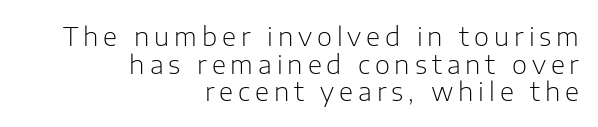
The image shows 26 px text type, upright; set right-aligned, tight line spacing (1.06x), not underlined.
